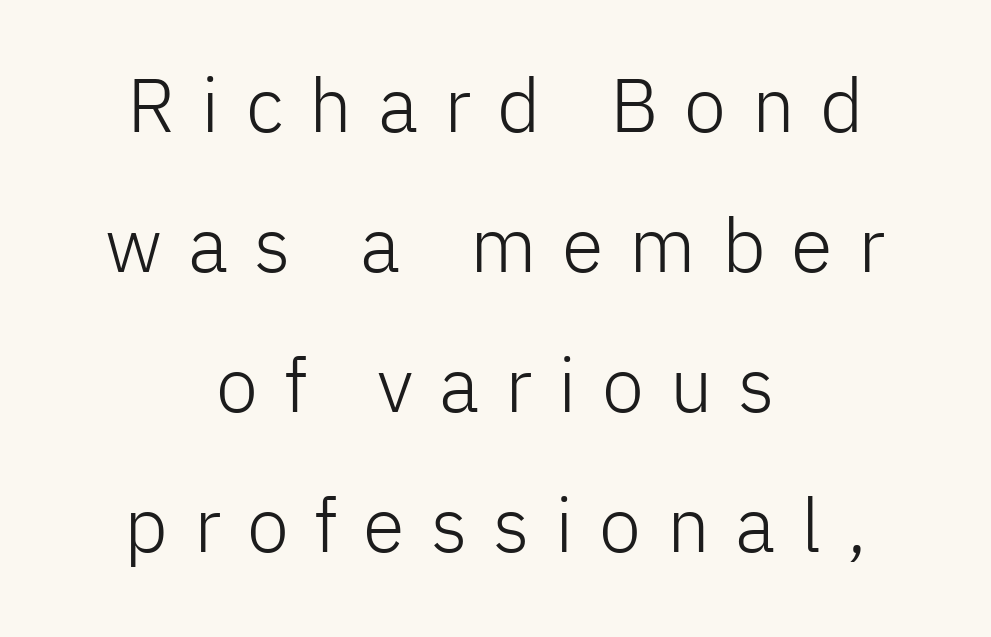
{"serif": "no", "italic": "no", "bold": "no", "weight": "light", "width": "normal", "stroke_contrast": "low", "x_height": "medium", "monospaced": "no", "underline": "no", "align": "center", "line_spacing_ratio": 1.84, "letter_spacing": "wide", "letter_spacing_em": 0.34, "glyph_px": 76}
